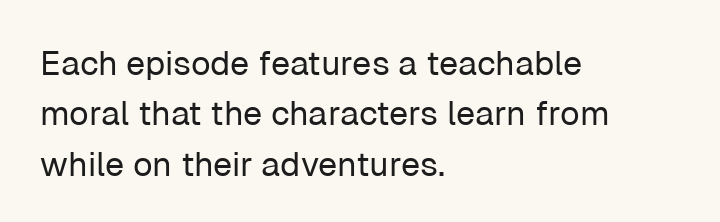
The image shows 34 px regular-weight sans-serif type, upright; set left-aligned, normal line spacing (1.48x), normal letter spacing, not underlined; low stroke contrast and a medium x-height.
